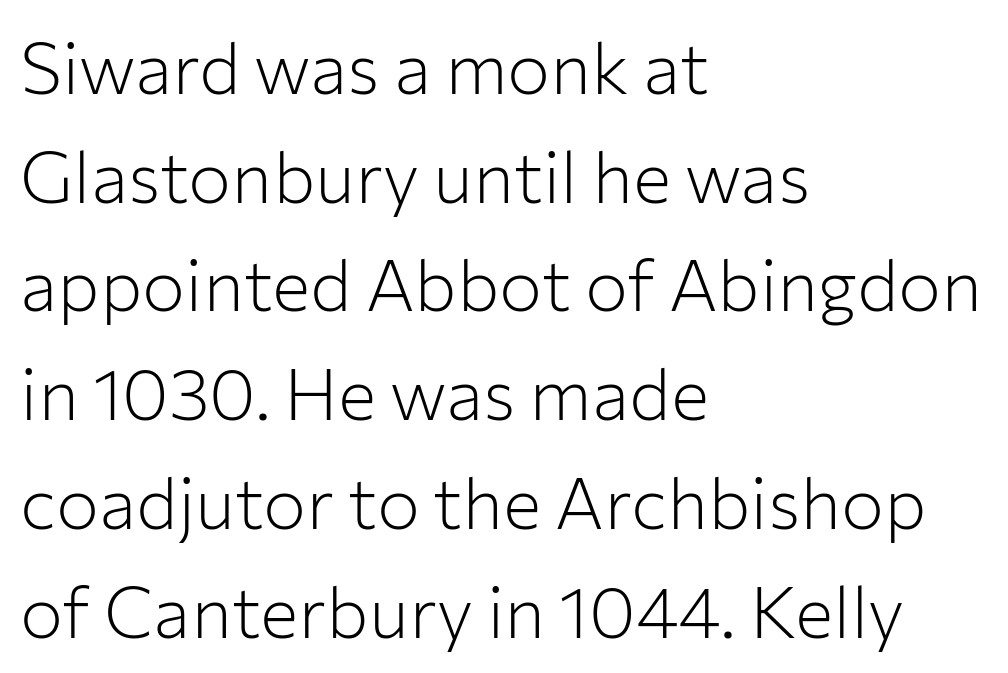
The image shows 72 px light sans-serif type, upright; set left-aligned, normal line spacing (1.51x), normal letter spacing, not underlined; low stroke contrast and a medium x-height.
